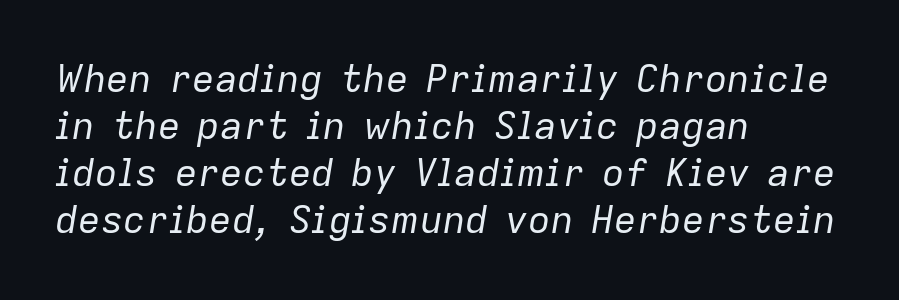
The image shows 38 px regular-weight type, italic (leaning right); set left-aligned, line spacing 1.24x, normal letter spacing, not underlined; low stroke contrast and a medium x-height.
